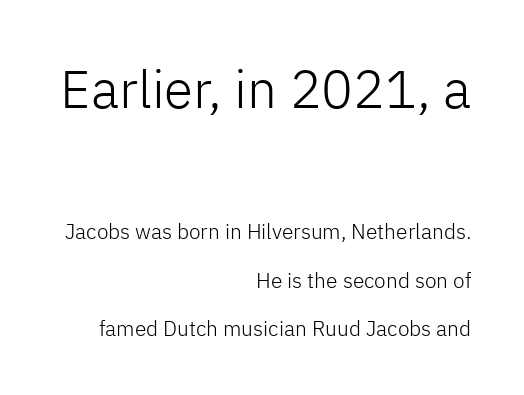
The gap between lines stays unmarked. Visually, the top section dominates because its glyphs are scaled up. This rendering uses right alignment, leaving the left contour irregular. The type sits square on the baseline with zero lean. Students, observe: this is what heavily led, spacious text looks like.
